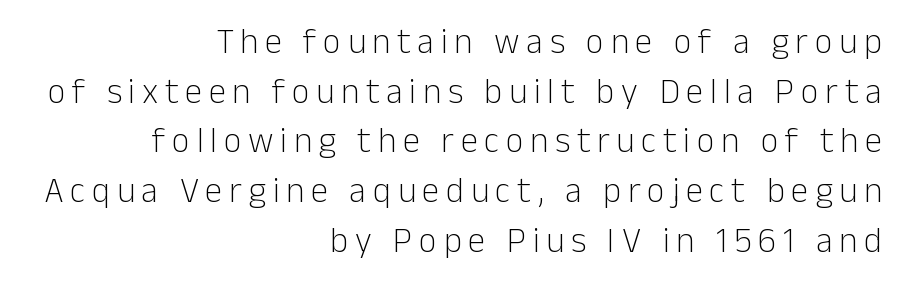
Honestly, there is no underline to notice here at all. The type family on display is of the sans-serif kind. Here the designer chose a conventional face with non-uniform glyph widths. Bold? No — there's no thickening of the strokes.
